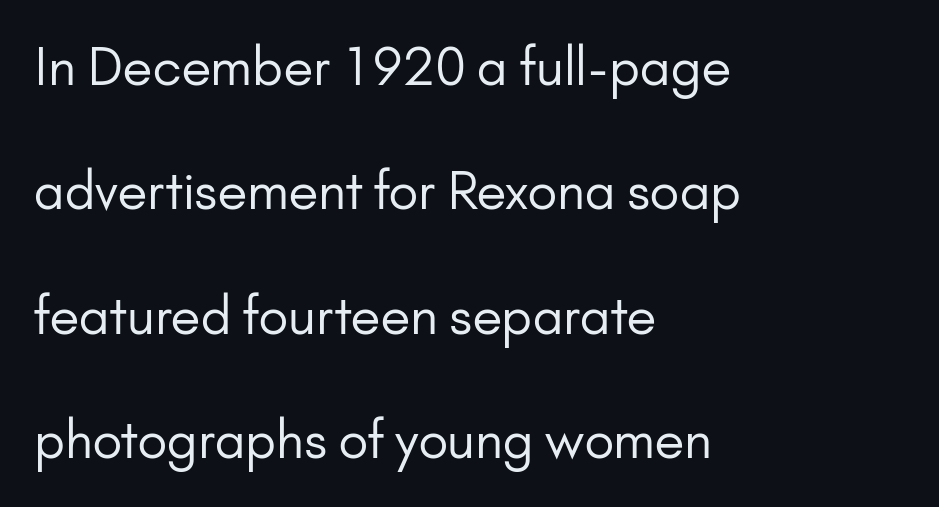
Q: Is the text bold? A: No.
Q: Is the text italic (slanted)? A: No, it is upright.
Q: Is the typeface a serif or a sans-serif typeface? A: Sans-serif.
Q: Is the text underlined? A: No.
Q: How is the paragraph aligned? A: Left-aligned.
Q: Is the spacing between letters normal or unusually wide? A: Normal.
Q: Is the spacing between lines tight, normal or loose? A: Loose.
Q: Width (condensed, normal, or wide)? A: Normal.
Q: Stroke contrast? A: Low.
Q: x-height? A: Small.
Q: Monospaced? A: No.
